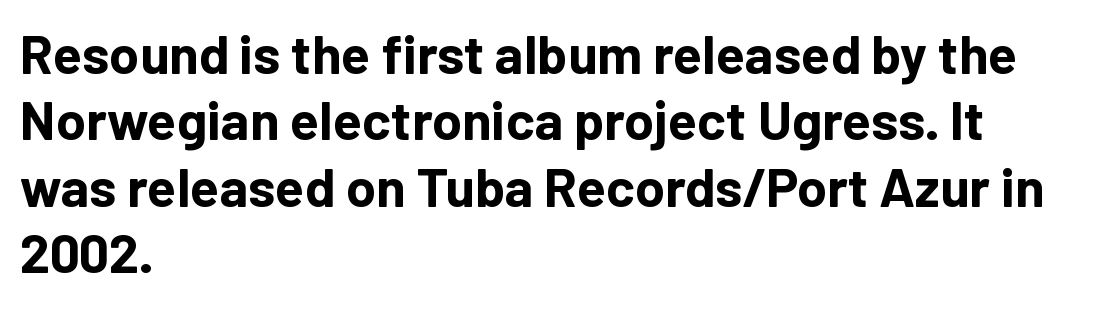
Q: Is the text bold? A: Yes.
Q: Is the text italic (slanted)? A: No, it is upright.
Q: Is the typeface a serif or a sans-serif typeface? A: Sans-serif.
Q: Is the text underlined? A: No.
Q: How is the paragraph aligned? A: Left-aligned.
Q: Is the spacing between letters normal or unusually wide? A: Normal.
Q: Width (condensed, normal, or wide)? A: Normal.
Q: Stroke contrast? A: Low.
Q: x-height? A: Medium.
Q: Monospaced? A: No.
